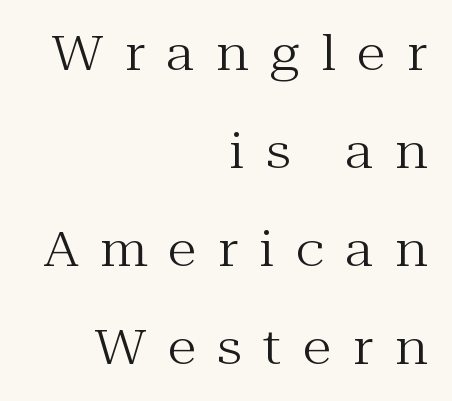
The image shows 48 px regular-weight serif type, upright; set right-aligned, loose line spacing (2.04x), unusually wide letter spacing (+0.45 em), not underlined; medium stroke contrast and a medium x-height.
